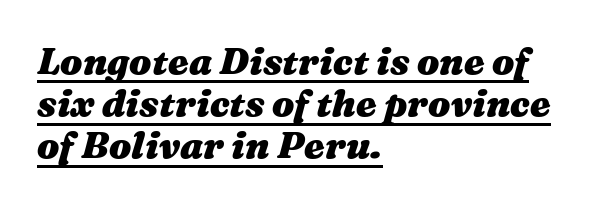
The axis of the letterforms is tilted away from vertical. Is the letter spacing exaggerated? No — it looks like the ordinary default. Weight: bold. Note the varied advance widths — an 'i' is clearly narrower than an 'm'. Visually the block forms a straight wall on the left and a jagged coastline on the right. Decoration check: the copy is underlined.
